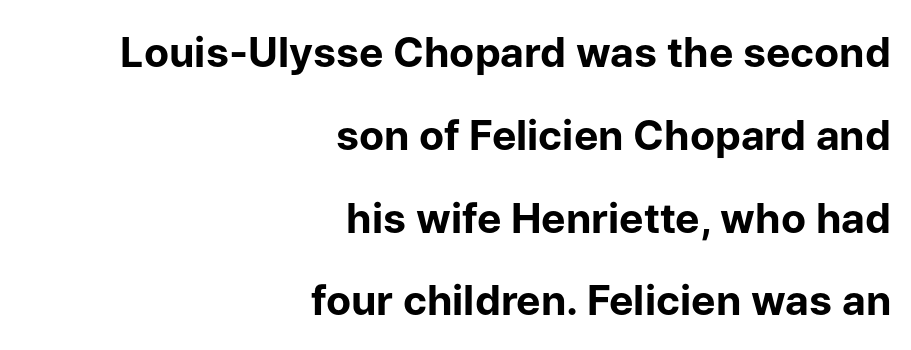
Q: Is the text bold? A: Yes.
Q: Is the text italic (slanted)? A: No, it is upright.
Q: Is the typeface a serif or a sans-serif typeface? A: Sans-serif.
Q: Is the text underlined? A: No.
Q: How is the paragraph aligned? A: Right-aligned.
Q: Is the spacing between letters normal or unusually wide? A: Normal.
Q: Is the spacing between lines tight, normal or loose? A: Loose.
Q: Width (condensed, normal, or wide)? A: Normal.
Q: Stroke contrast? A: Low.
Q: x-height? A: Medium.
Q: Monospaced? A: No.
